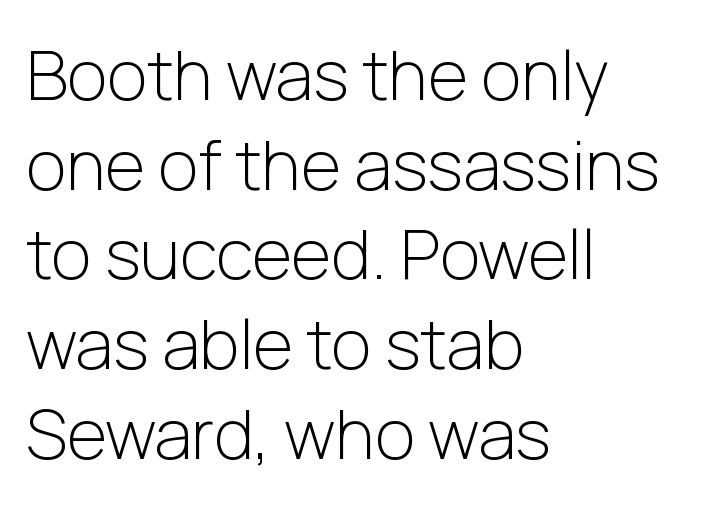
Q: Is the text bold? A: No.
Q: Is the text italic (slanted)? A: No, it is upright.
Q: Is the typeface a serif or a sans-serif typeface? A: Sans-serif.
Q: Is the text underlined? A: No.
Q: How is the paragraph aligned? A: Left-aligned.
Q: Is the spacing between letters normal or unusually wide? A: Normal.
Q: Is the spacing between lines tight, normal or loose? A: Normal.
Q: Width (condensed, normal, or wide)? A: Normal.
Q: Stroke contrast? A: Low.
Q: x-height? A: Medium.
Q: Monospaced? A: No.
